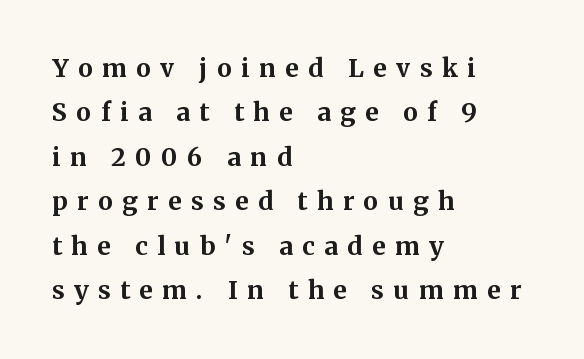
{"italic": "no", "bold": "yes", "underline": "no", "align": "left", "line_spacing_ratio": 1.78, "letter_spacing": "wide", "letter_spacing_em": 0.38, "glyph_px": 25}
